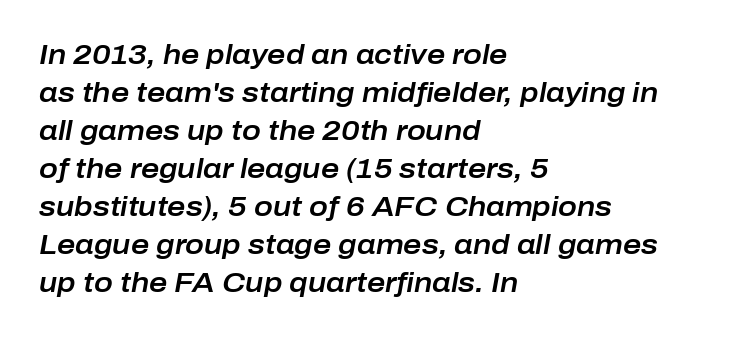
The image shows 28 px text type, italic (leaning right); set left-aligned, normal line spacing (1.36x), normal letter spacing, not underlined; low stroke contrast and a medium x-height.
